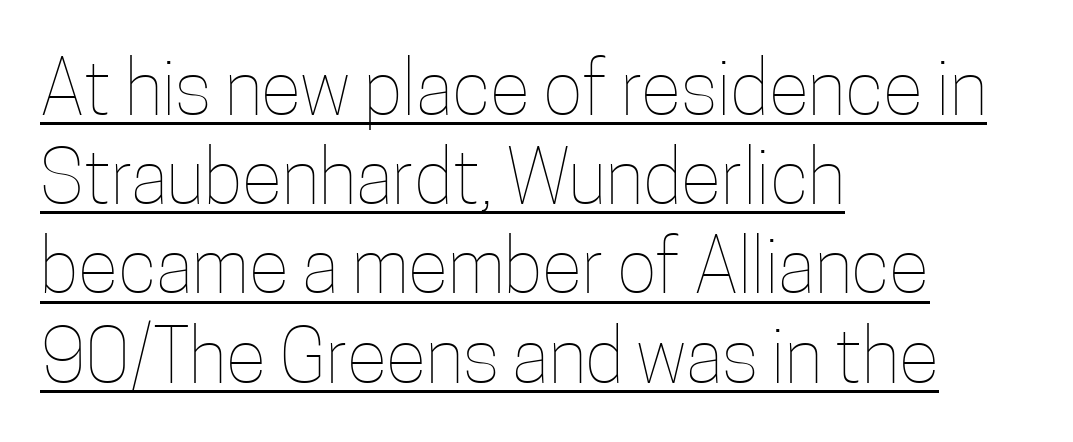
Q: Is the text bold? A: No.
Q: Is the text italic (slanted)? A: No, it is upright.
Q: Is the text underlined? A: Yes.
Q: How is the paragraph aligned? A: Left-aligned.
Q: Is the spacing between letters normal or unusually wide? A: Normal.
Q: Width (condensed, normal, or wide)? A: Condensed.
Q: Stroke contrast? A: Low.
Q: x-height? A: Medium.
Q: Monospaced? A: No.
